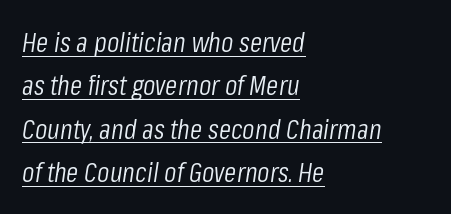
{"italic": "yes", "lean": "right", "slant_degrees": 8, "bold": "no", "weight": "light", "width": "condensed", "stroke_contrast": "low", "x_height": "medium", "monospaced": "no", "underline": "yes", "align": "left", "line_spacing": "normal", "line_spacing_ratio": 1.55, "letter_spacing": "normal", "letter_spacing_em": 0.0, "glyph_px": 28}
